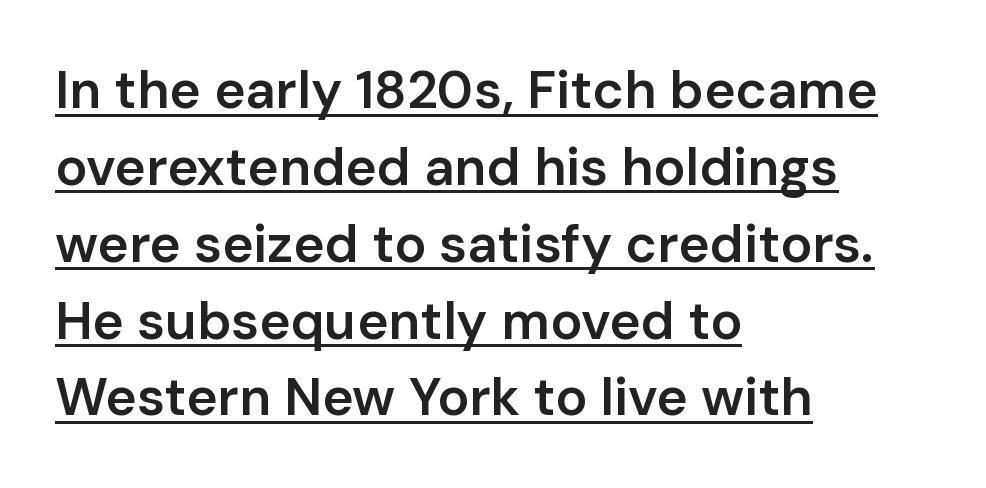
The passage shown is typed in a proportional face where columns would drift. Letterform terminals end flat and unadorned throughout the passage. A student would call this left alignment; a typographer would say flush left, rag right. A roman cut, with each character standing at attention. Moderately thickened strokes mark this as semibold type. Leading matches the norm, producing a regular column.
